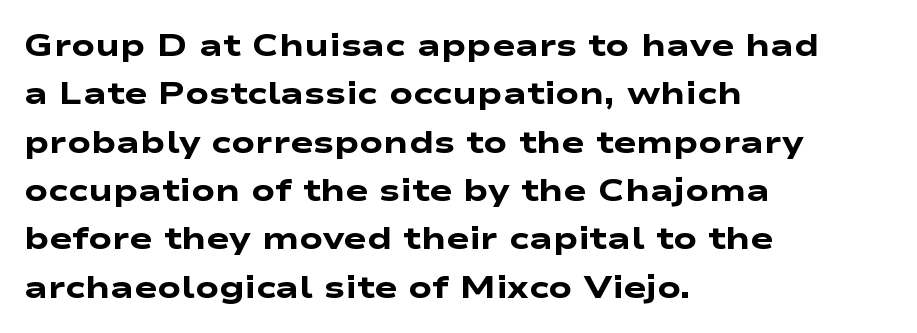
Q: Is the text bold? A: Yes.
Q: Is the typeface a serif or a sans-serif typeface? A: Sans-serif.
Q: Is the text underlined? A: No.
Q: How is the paragraph aligned? A: Left-aligned.
Q: Is the spacing between letters normal or unusually wide? A: Normal.
Q: Is the spacing between lines tight, normal or loose? A: Normal.
Q: Width (condensed, normal, or wide)? A: Wide.
Q: Stroke contrast? A: Low.
Q: x-height? A: Medium.
Q: Monospaced? A: No.
